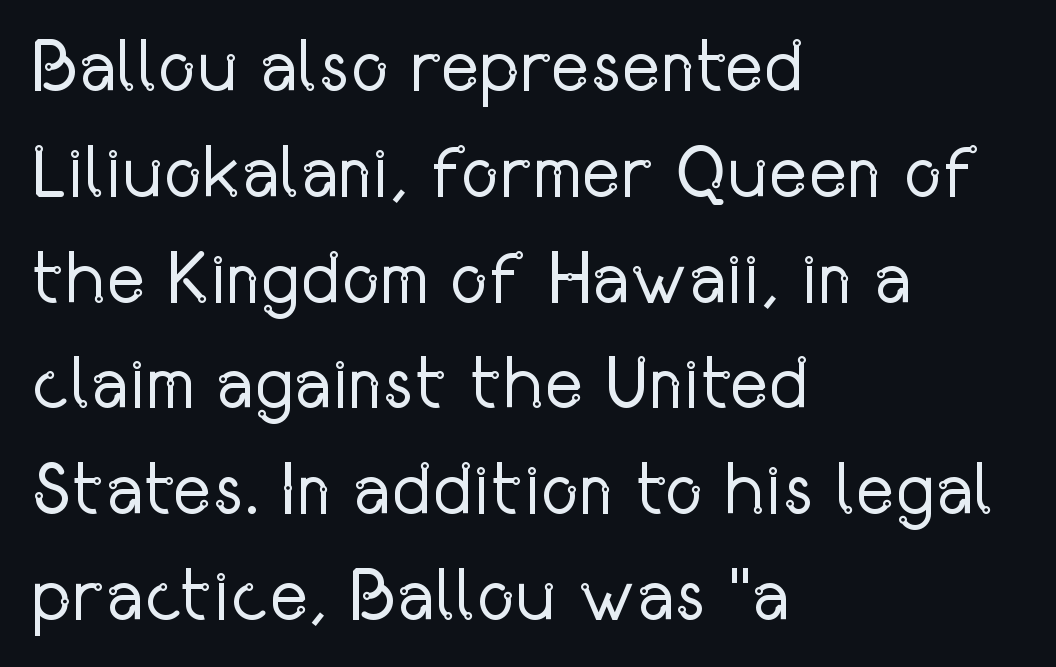
These lines are set flush left with a ragged right edge. The face used here is proportionally spaced, like ordinary book or web type. Tracking value appears to be zero — textbook default spacing. This block has exactly the height ordinary leading produces.
